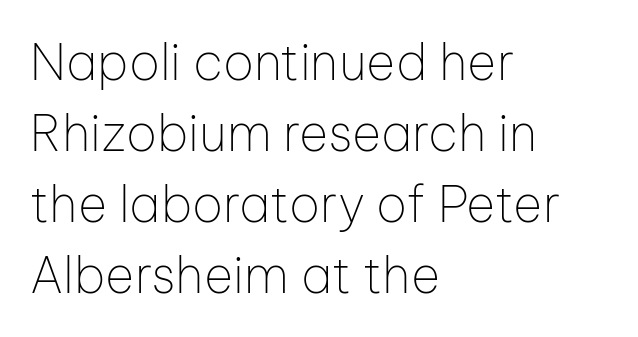
The image shows 50 px thin sans-serif type, upright; set left-aligned, normal line spacing (1.42x), normal letter spacing, not underlined; low stroke contrast and a medium x-height.
